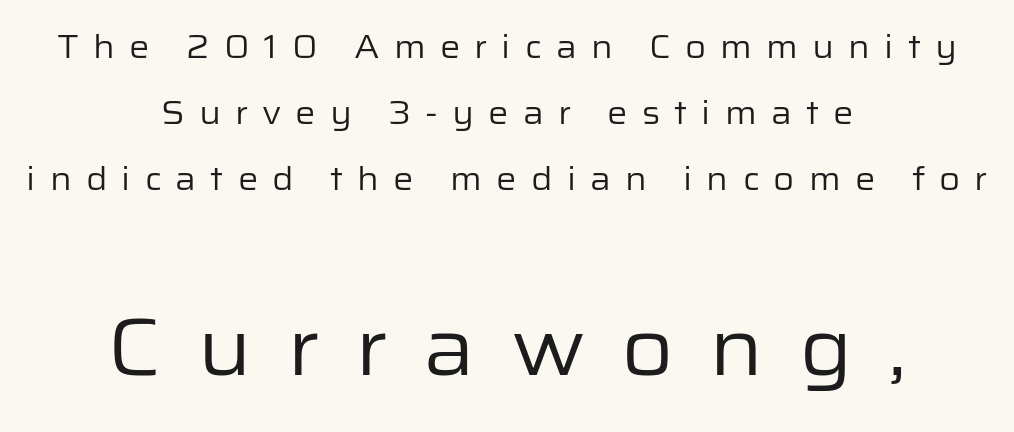
{"serif": "no", "italic": "no", "bold": "no", "weight": "regular", "width": "normal", "stroke_contrast": "low", "x_height": "medium", "monospaced": "no", "underline": "no", "align": "center", "line_spacing": "loose", "line_spacing_ratio": 2.07, "letter_spacing": "wide", "letter_spacing_em": 0.44, "larger_block": "second", "size_ratio": 2.5, "glyph_px": 80}
